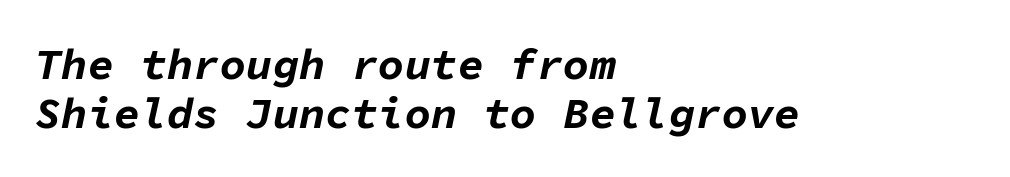
Quick note: underline off. The letters march in equal steps, a hallmark of fixed-pitch type. A full-strength bold gives these letters their thick strokes. This sample uses plain, unmodified letter spacing.
